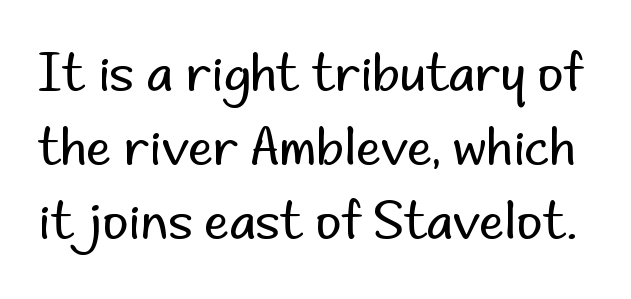
Q: Is the text bold? A: No.
Q: Is the text italic (slanted)? A: No, it is upright.
Q: Is the typeface a serif or a sans-serif typeface? A: Sans-serif.
Q: Is the text underlined? A: No.
Q: Is the spacing between letters normal or unusually wide? A: Normal.
Q: Is the spacing between lines tight, normal or loose? A: Normal.
Q: Width (condensed, normal, or wide)? A: Normal.
Q: Stroke contrast? A: Low.
Q: x-height? A: Small.
Q: Monospaced? A: No.
